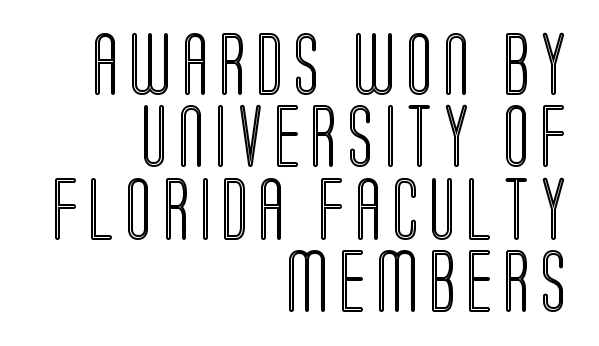
{"italic": "no", "width": "condensed", "x_height": "large", "monospaced": "no", "underline": "no", "align": "right", "line_spacing": "tight", "line_spacing_ratio": 1.15, "glyph_px": 63}
